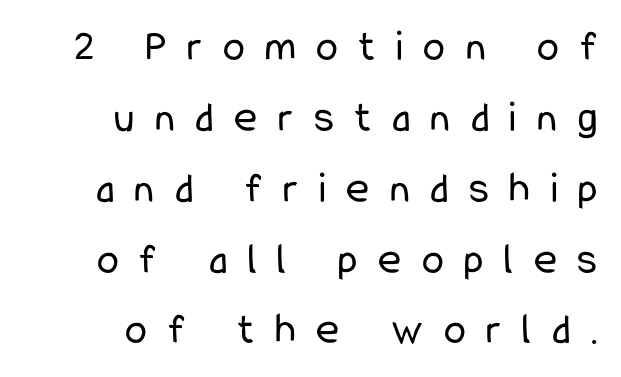
The image shows 44 px regular-weight, condensed sans-serif type, upright; set right-aligned, normal line spacing (1.61x), unusually wide letter spacing (+0.47 em), not underlined; low stroke contrast and a medium x-height.
